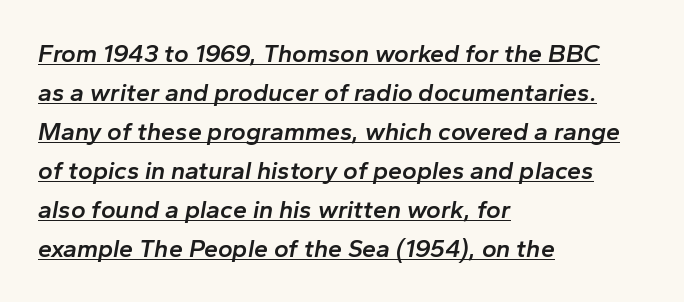
The image shows 25 px text type, italic (leaning right); set left-aligned, normal line spacing (1.56x), normal letter spacing, underlined.
